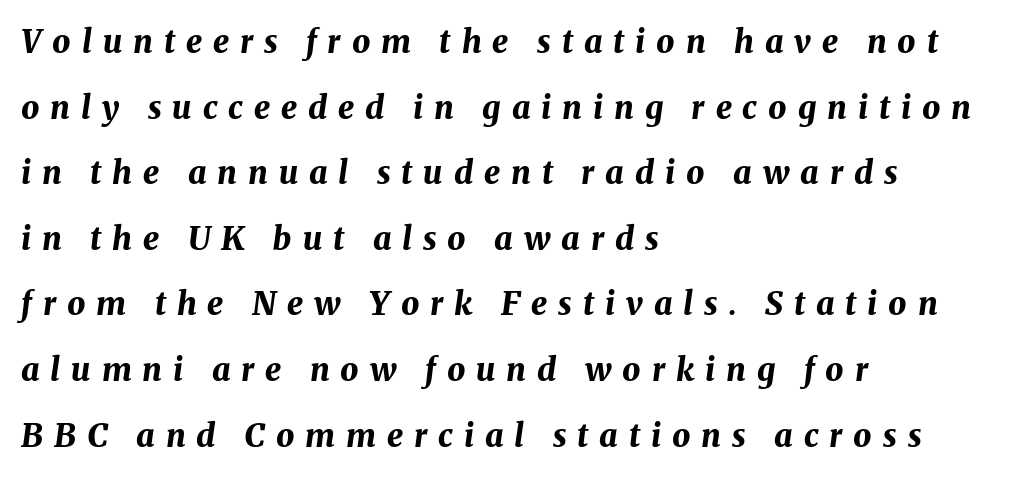
Q: Is the text bold? A: Yes.
Q: Is the text italic (slanted)? A: Yes, it leans right by about 8 degrees.
Q: Is the text underlined? A: No.
Q: How is the paragraph aligned? A: Left-aligned.
Q: Is the spacing between letters normal or unusually wide? A: Unusually wide.
Q: Is the spacing between lines tight, normal or loose? A: Loose.
Q: Width (condensed, normal, or wide)? A: Normal.
Q: Stroke contrast? A: Medium.
Q: x-height? A: Medium.
Q: Monospaced? A: No.
